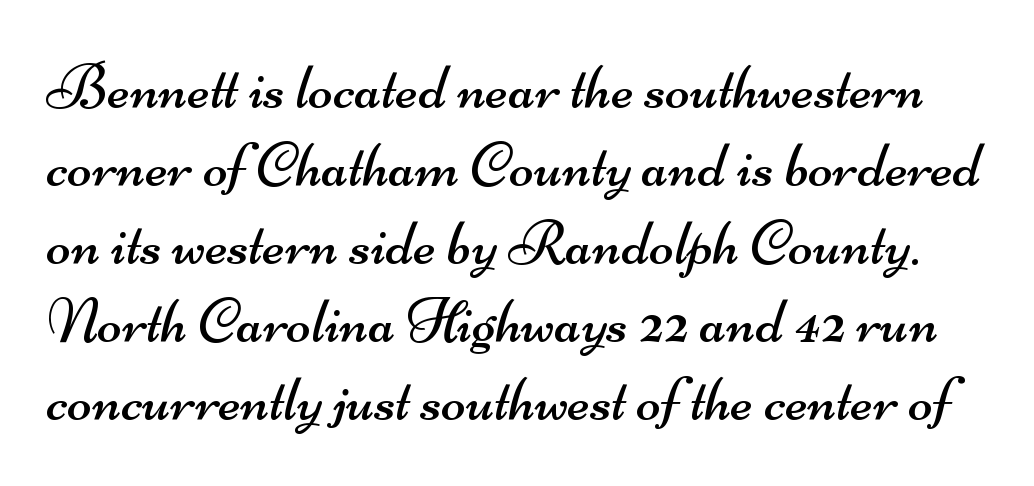
The image shows 65 px regular-weight, wide sans-serif type; set line spacing 1.2x, normal letter spacing, not underlined; medium stroke contrast and a small x-height.
